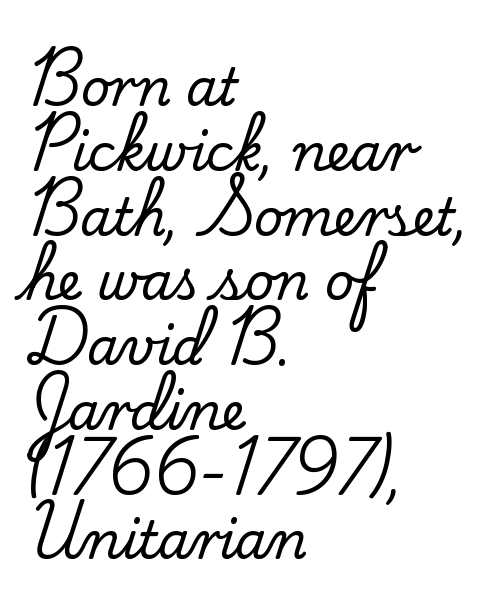
{"serif": "yes", "width": "normal", "stroke_contrast": "low", "x_height": "small", "monospaced": "no", "underline": "no", "align": "left", "line_spacing": "normal", "line_spacing_ratio": 1.27, "letter_spacing": "normal", "letter_spacing_em": 0.0, "glyph_px": 51}
